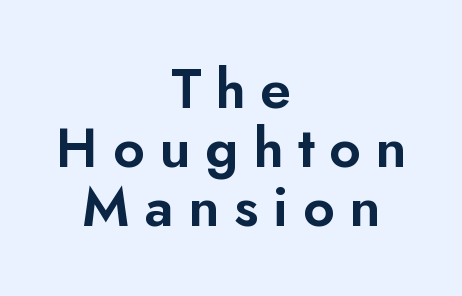
Leftover space on each line is divided equally before and after the words. In terms of posture, this sample is upright. The space directly below the letters is spotless. The letters carry no serifs — their stems end cleanly without finishing strokes. You could not count columns in this text — the font is proportionally spaced. Closely set lines give the paragraph a compact silhouette.
